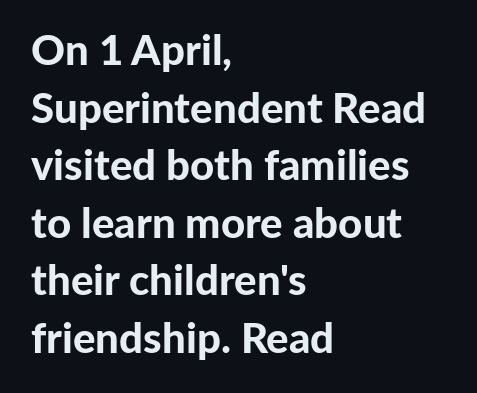
Q: Is the text bold? A: Yes.
Q: Is the text italic (slanted)? A: No, it is upright.
Q: Is the typeface a serif or a sans-serif typeface? A: Sans-serif.
Q: Is the text underlined? A: No.
Q: How is the paragraph aligned? A: Left-aligned.
Q: Is the spacing between letters normal or unusually wide? A: Normal.
Q: Is the spacing between lines tight, normal or loose? A: Normal.
Q: Width (condensed, normal, or wide)? A: Normal.
Q: Stroke contrast? A: Low.
Q: x-height? A: Medium.
Q: Monospaced? A: No.
